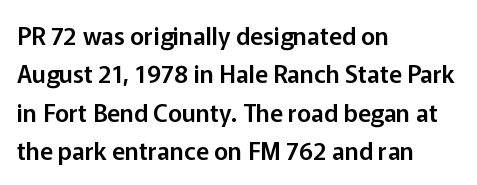
The image shows 24 px text type, upright; set left-aligned, normal line spacing (1.6x), normal letter spacing, not underlined.
